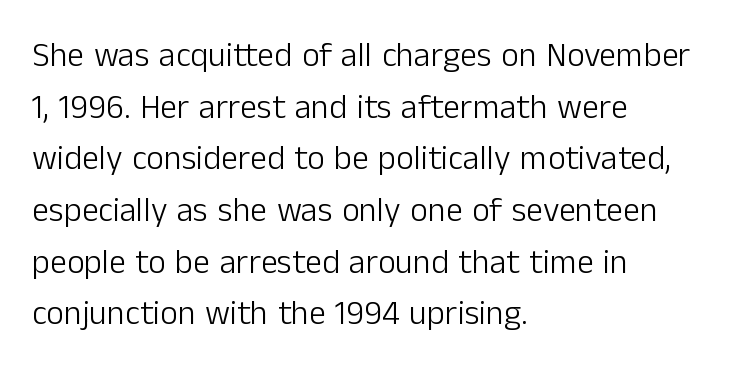
The image shows 34 px light sans-serif type, upright; set left-aligned, normal line spacing (1.52x), normal letter spacing, not underlined; low stroke contrast and a medium x-height.
